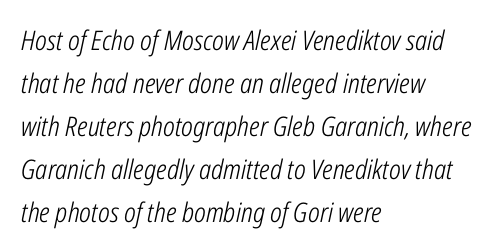
Unmarked baselines from the first word to the last. The rendering keeps characters at their native spacing. Caption: multi-line text, flush left, ragged right. Yep, that's italic — everything's leaning. Weight: not bold — regular or lighter.
